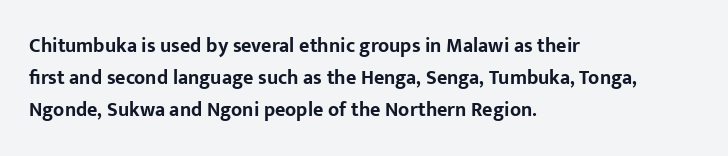
The image shows 20 px bold type, upright; set left-aligned, normal line spacing (1.59x), normal letter spacing, not underlined.
